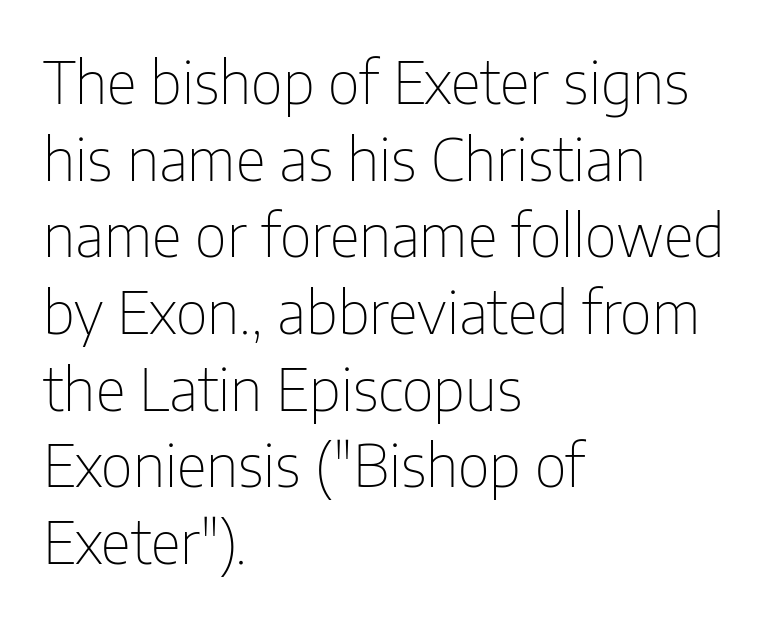
The image shows 59 px thin, condensed sans-serif type, upright; set left-aligned, normal line spacing (1.3x), normal letter spacing, not underlined; low stroke contrast and a medium x-height.
